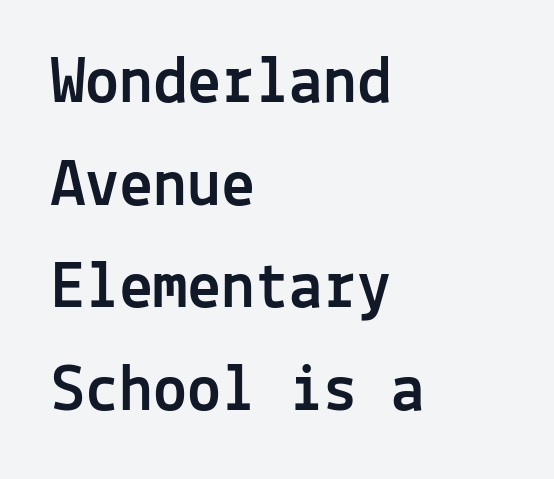
Q: Is the text italic (slanted)? A: No, it is upright.
Q: Is the typeface a serif or a sans-serif typeface? A: Sans-serif.
Q: Is the text underlined? A: No.
Q: How is the paragraph aligned? A: Left-aligned.
Q: Is the spacing between letters normal or unusually wide? A: Normal.
Q: Is the spacing between lines tight, normal or loose? A: Normal.
Q: Width (condensed, normal, or wide)? A: Normal.
Q: x-height? A: Medium.
Q: Monospaced? A: Yes.
